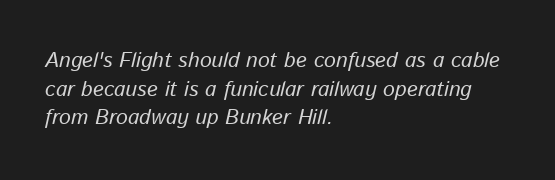
Standard letterfit; no display-style spreading of the glyphs. Which margin do the lines hug? The left one — the right edge is uneven. The passage shown is not underscored anywhere. The specimen reads as italic at a glance. The vertical gap from one line to the next is medium.
